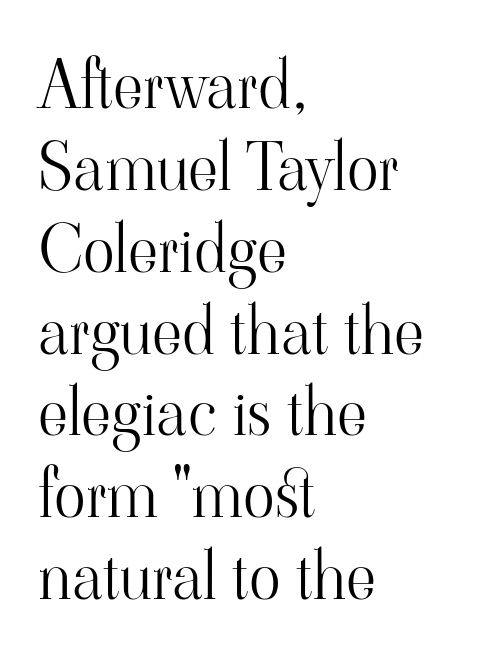
Q: Is the text bold? A: No.
Q: Is the text italic (slanted)? A: No, it is upright.
Q: Is the typeface a serif or a sans-serif typeface? A: Serif.
Q: Is the text underlined? A: No.
Q: How is the paragraph aligned? A: Left-aligned.
Q: Is the spacing between letters normal or unusually wide? A: Normal.
Q: Width (condensed, normal, or wide)? A: Normal.
Q: Stroke contrast? A: High.
Q: x-height? A: Small.
Q: Monospaced? A: No.
